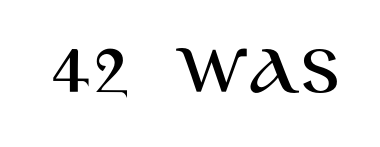
Unlike italic type, these characters show no tilt at all. The font family rendered here belongs to the sans-serif group. Check under the words: just untouched page. Spacing verdict: proportional, widths tailored to each character. The tracking reads as untouched default to a designer's eye.
